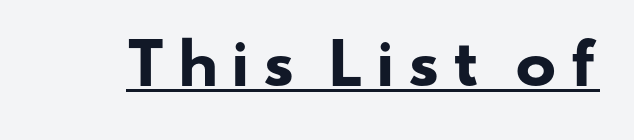
Notice how thick the strokes are: this is what a full bold looks like. The letters carry no serifs — their stems end cleanly without finishing strokes. Looks like regular typesetting: each glyph gets only the width it needs. A continuous stroke trails under the words, as in a hyperlink. These lines have a slow, spaced-out rhythm from letter to letter.
